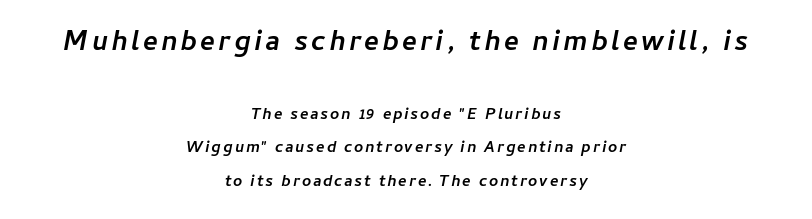
{"italic": "yes", "lean": "right", "slant_degrees": 11, "bold": "yes", "weight": "semibold", "width": "normal", "stroke_contrast": "low", "x_height": "medium", "monospaced": "no", "underline": "no", "align": "center", "line_spacing": "loose", "line_spacing_ratio": 2.09, "larger_block": "first", "size_ratio": 1.75, "glyph_px": 28}
